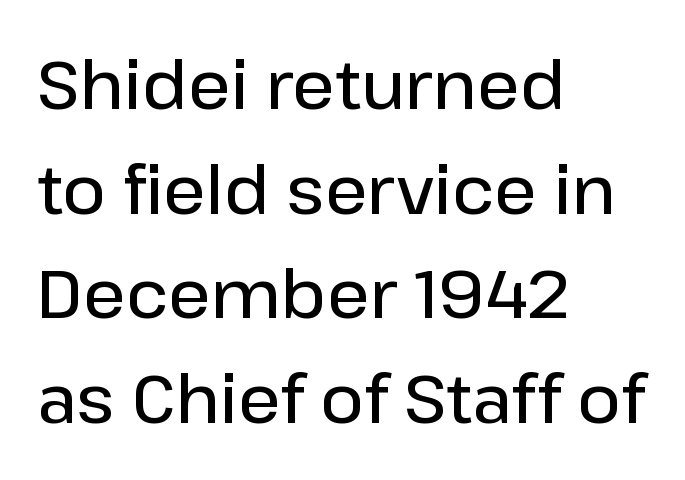
Q: Is the text bold? A: Semi-bold.
Q: Is the text italic (slanted)? A: No, it is upright.
Q: Is the typeface a serif or a sans-serif typeface? A: Sans-serif.
Q: Is the text underlined? A: No.
Q: How is the paragraph aligned? A: Left-aligned.
Q: Is the spacing between letters normal or unusually wide? A: Normal.
Q: Is the spacing between lines tight, normal or loose? A: Normal.
Q: Width (condensed, normal, or wide)? A: Normal.
Q: Stroke contrast? A: Low.
Q: x-height? A: Medium.
Q: Monospaced? A: No.
